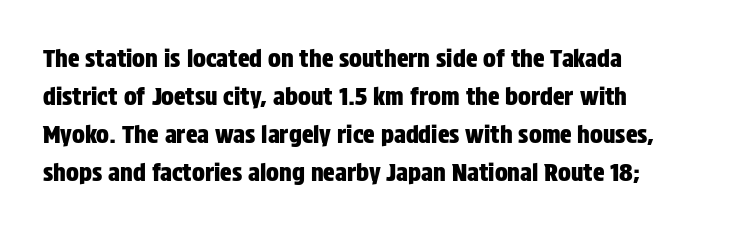
The specimen omits any rule beneath the text block's lines. Alignment: flush left. Italic? Not at all — the glyphs are vertical. The lines sit at an ordinary, default distance from one another. You could call the tracking neutral — neither tight nor loose.
